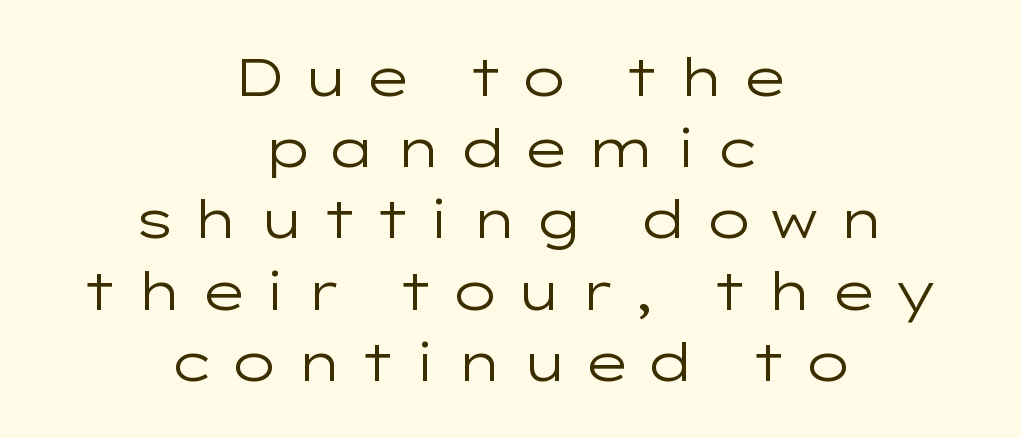
Q: Is the text bold? A: No.
Q: Is the text italic (slanted)? A: No, it is upright.
Q: Is the typeface a serif or a sans-serif typeface? A: Sans-serif.
Q: Is the text underlined? A: No.
Q: How is the paragraph aligned? A: Centered.
Q: Is the spacing between letters normal or unusually wide? A: Unusually wide.
Q: Is the spacing between lines tight, normal or loose? A: Normal.
Q: Width (condensed, normal, or wide)? A: Wide.
Q: Stroke contrast? A: Low.
Q: x-height? A: Medium.
Q: Monospaced? A: No.
